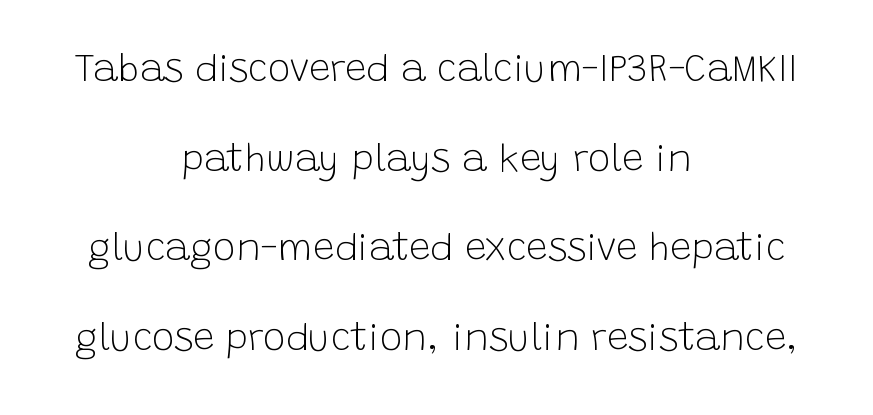
The image shows 38 px light sans-serif type, upright; set centered, loose line spacing (2.36x), normal letter spacing, not underlined; low stroke contrast and a large x-height.
